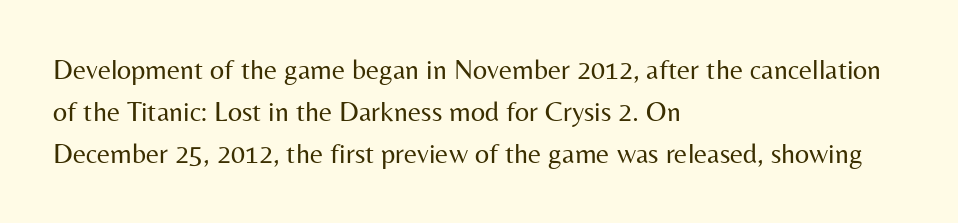
Q: Is the text bold? A: No.
Q: Is the text italic (slanted)? A: No, it is upright.
Q: Is the typeface a serif or a sans-serif typeface? A: Sans-serif.
Q: Is the text underlined? A: No.
Q: How is the paragraph aligned? A: Left-aligned.
Q: Is the spacing between letters normal or unusually wide? A: Normal.
Q: Is the spacing between lines tight, normal or loose? A: Normal.
Q: Width (condensed, normal, or wide)? A: Normal.
Q: Stroke contrast? A: Medium.
Q: x-height? A: Medium.
Q: Monospaced? A: No.
